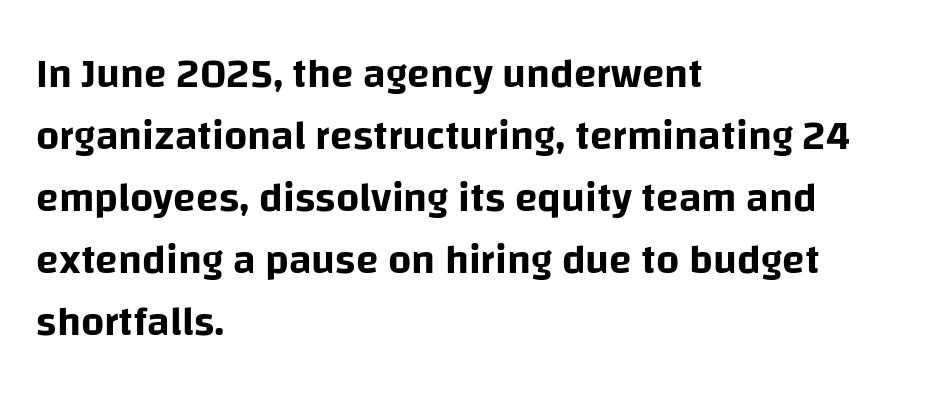
The type family on display is of the sans-serif kind. Honestly, the row spacing looks completely unremarkable. The compositor pushed each line to the left boundary. The typography opts for an upright posture over an oblique one. Short note: letters normally spaced. Here the designer chose a conventional face with non-uniform glyph widths.
